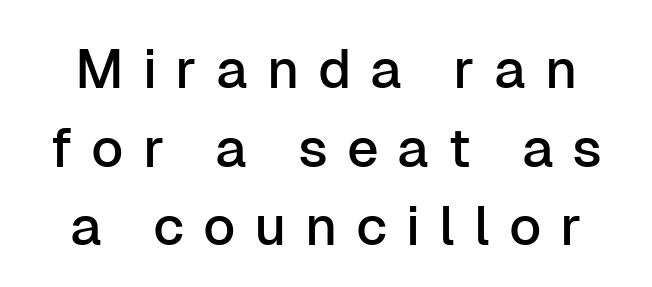
The space directly below the letters is spotless. Italic: no, the glyphs are upright roman. The face used here is proportionally spaced, like ordinary book or web type. This is sans-serif lettering, the kind often seen on screens and signage. The horizontal fit of the characters is loose and conspicuously gappy. The lines sit at an ordinary, default distance from one another.
